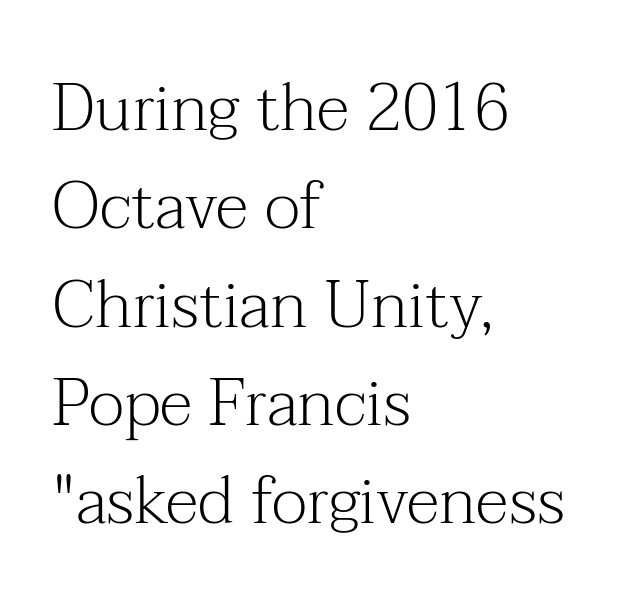
Observe the serifs anchoring each vertical stroke in this sample. The ragged edge is on the right, which tells us the setting is flush left. The typography opts for an upright posture over an oblique one. Tracking here is standard; glyphs follow each other at the usual distance. Baseline-to-baseline distance is the conventional proportion of letter height. These glyphs show unthickened strokes, regular width or finer.
